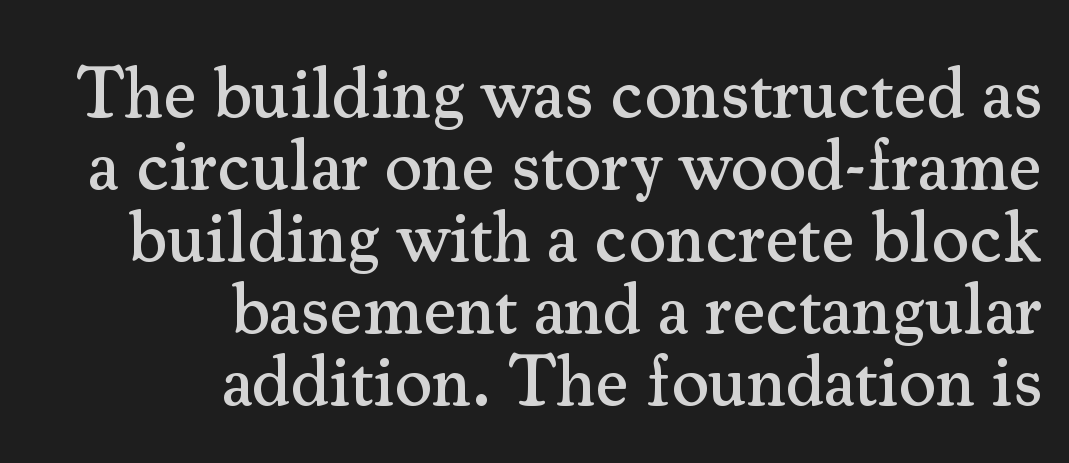
Quick note: not italic, upright. This sample uses plain, unmodified letter spacing. Summary of vertical rhythm: compact, with narrow interline spacing. The lines are quadded right.
